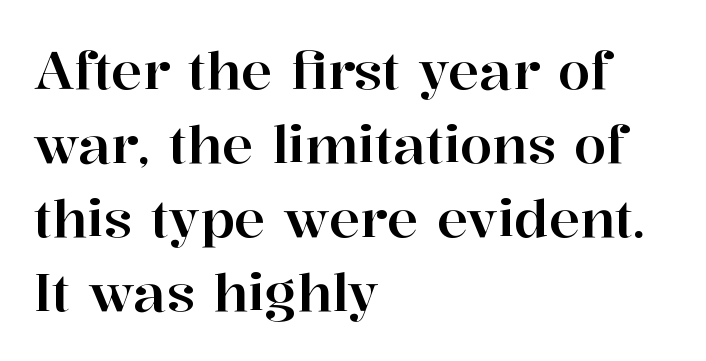
The image shows 52 px serif type, upright; set left-aligned, normal line spacing (1.42x), normal letter spacing, not underlined; high stroke contrast and a medium x-height.
